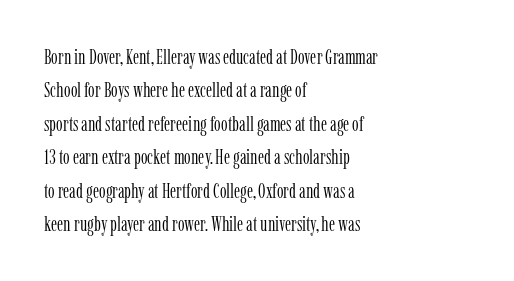
Q: Is the text bold? A: No.
Q: Is the text italic (slanted)? A: No, it is upright.
Q: Is the text underlined? A: No.
Q: How is the paragraph aligned? A: Left-aligned.
Q: Is the spacing between letters normal or unusually wide? A: Normal.
Q: Is the spacing between lines tight, normal or loose? A: Normal.
